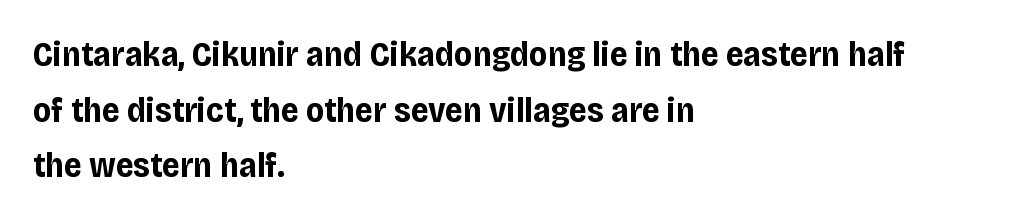
The image shows 35 px bold sans-serif type, upright; set left-aligned, normal line spacing (1.59x), normal letter spacing, not underlined; low stroke contrast and a large x-height.
